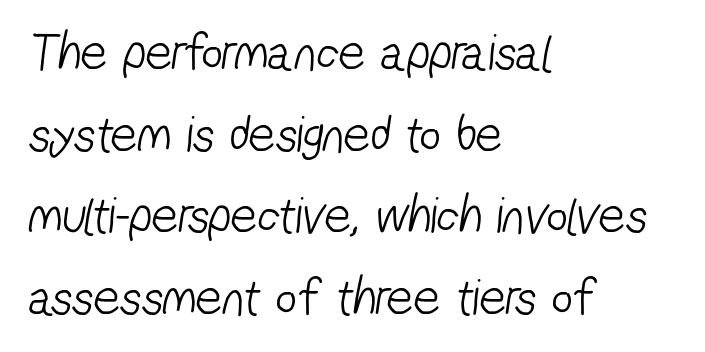
Q: Is the text bold? A: No.
Q: Is the typeface a serif or a sans-serif typeface? A: Sans-serif.
Q: Is the text underlined? A: No.
Q: How is the paragraph aligned? A: Left-aligned.
Q: Is the spacing between letters normal or unusually wide? A: Normal.
Q: Is the spacing between lines tight, normal or loose? A: Normal.
Q: Width (condensed, normal, or wide)? A: Condensed.
Q: Stroke contrast? A: Low.
Q: x-height? A: Medium.
Q: Monospaced? A: No.
